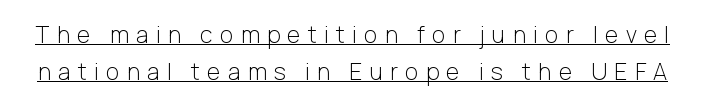
{"italic": "no", "bold": "no", "underline": "yes", "line_spacing": "normal", "line_spacing_ratio": 1.62, "letter_spacing": "wide", "letter_spacing_em": 0.32, "glyph_px": 23}
